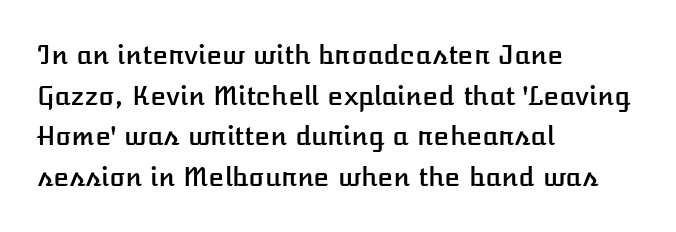
This rendering features lettering with no underline. How are the letters spaced? Ordinarily, with no added tracking. The setting favours the left margin, as ordinary paragraphs usually do. Does the lettering tilt? It doesn't — this is upright. Summary of vertical rhythm: regular, with standard interline spacing.
